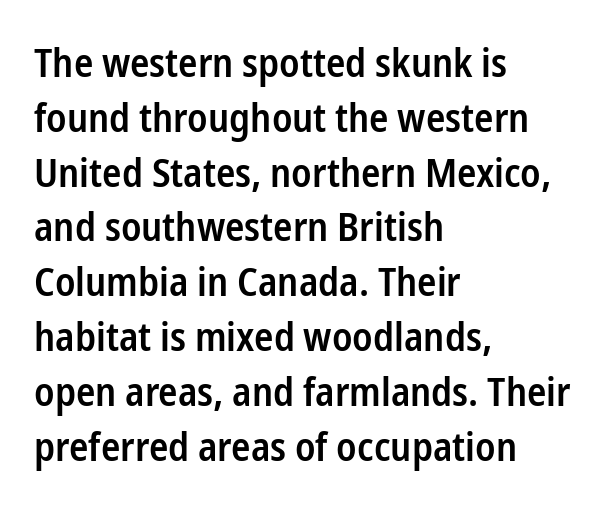
Reading down the column, the eye jumps a familiar distance to each next line. In CSS terms this would be text-align: left. How are the letters spaced? Ordinarily, with no added tracking. Observe the absence of serifs on each vertical stroke in this sample. Bold? Not quite — semibold, heavier than regular but stopping short. Upright lettering throughout.
